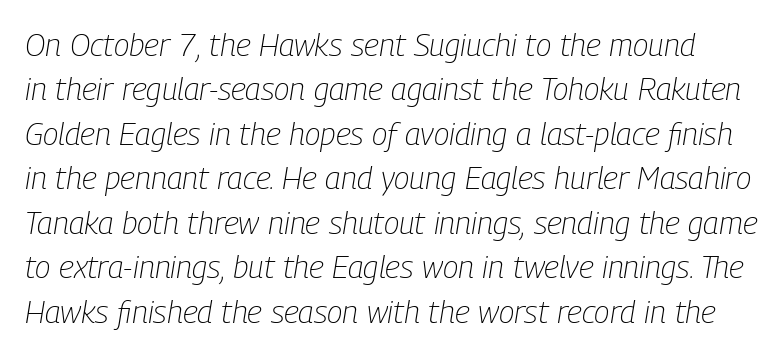
Q: Is the text bold? A: No.
Q: Is the text italic (slanted)? A: Yes, it leans right by about 9 degrees.
Q: Is the text underlined? A: No.
Q: Is the spacing between letters normal or unusually wide? A: Normal.
Q: Is the spacing between lines tight, normal or loose? A: Normal.
Q: Width (condensed, normal, or wide)? A: Condensed.
Q: Stroke contrast? A: Low.
Q: x-height? A: Medium.
Q: Monospaced? A: No.
